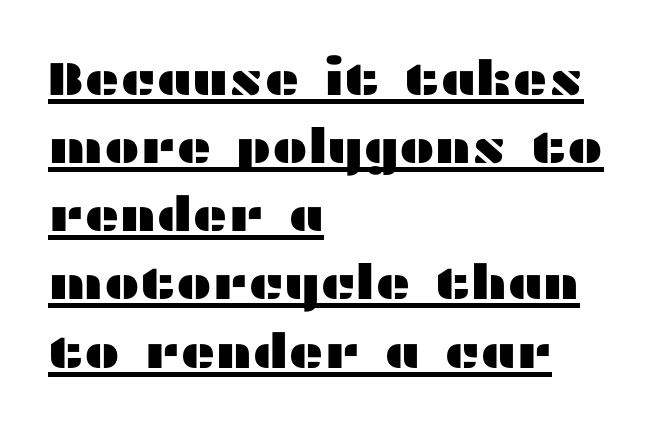
{"serif": "no", "italic": "no", "width": "wide", "stroke_contrast": "medium", "x_height": "medium", "monospaced": "no", "underline": "yes", "align": "left", "line_spacing": "normal", "line_spacing_ratio": 1.42, "letter_spacing": "normal", "letter_spacing_em": 0.0, "glyph_px": 48}
